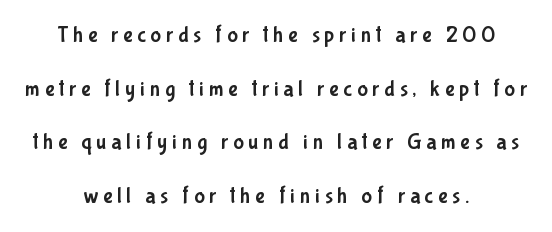
Q: Is the text italic (slanted)? A: No, it is upright.
Q: Is the text underlined? A: No.
Q: How is the paragraph aligned? A: Centered.
Q: Is the spacing between letters normal or unusually wide? A: Unusually wide.
Q: Is the spacing between lines tight, normal or loose? A: Loose.
